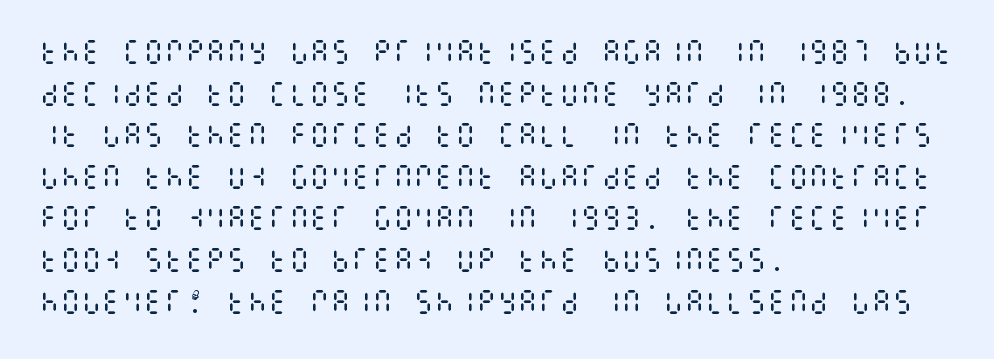
Rule under the text: the space is simply empty. One-word summary of the alignment: left. Stroke thickness stays within the range of a standard reading face or lighter. Rows of type keep a routine distance in the vertical direction. Ascenders rise straight up at ninety degrees. The tracking reads as untouched default to a designer's eye.
